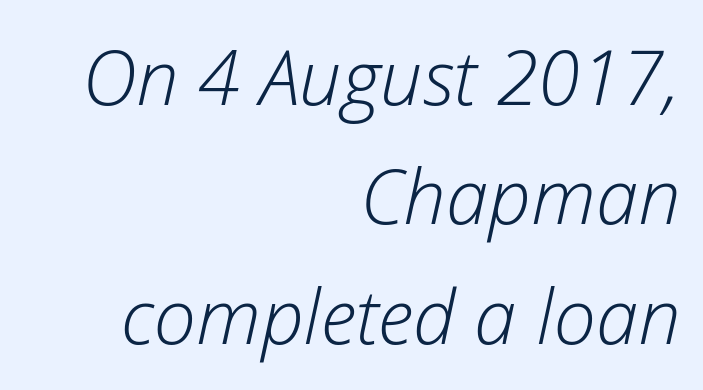
Q: Is the text bold? A: No.
Q: Is the text italic (slanted)? A: Yes, it leans right by about 12 degrees.
Q: Is the text underlined? A: No.
Q: How is the paragraph aligned? A: Right-aligned.
Q: Is the spacing between letters normal or unusually wide? A: Normal.
Q: Is the spacing between lines tight, normal or loose? A: Normal.
Q: Width (condensed, normal, or wide)? A: Normal.
Q: Stroke contrast? A: Low.
Q: x-height? A: Medium.
Q: Monospaced? A: No.
